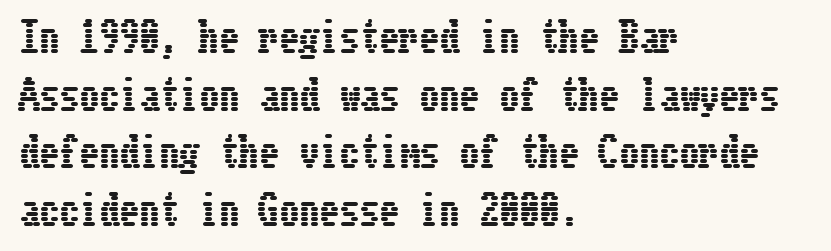
Q: Is the text italic (slanted)? A: No, it is upright.
Q: Is the text underlined? A: No.
Q: How is the paragraph aligned? A: Left-aligned.
Q: Is the spacing between letters normal or unusually wide? A: Normal.
Q: Is the spacing between lines tight, normal or loose? A: Normal.
Q: Width (condensed, normal, or wide)? A: Condensed.
Q: Stroke contrast? A: Low.
Q: x-height? A: Medium.
